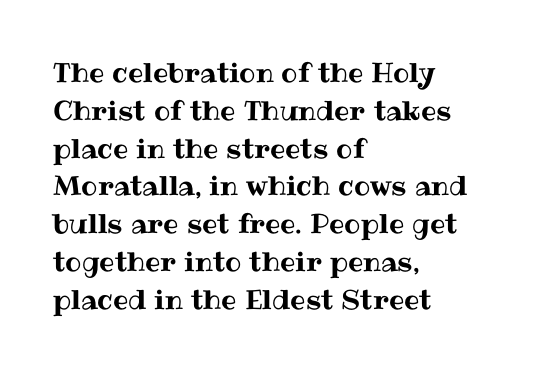
Q: Is the text italic (slanted)? A: No, it is upright.
Q: Is the text underlined? A: No.
Q: How is the paragraph aligned? A: Left-aligned.
Q: Is the spacing between letters normal or unusually wide? A: Normal.
Q: Is the spacing between lines tight, normal or loose? A: Normal.
